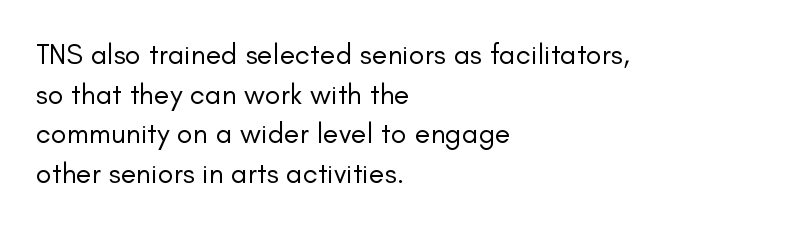
Nobody touched the tracking dial on this one. You can tell from the bare stems that sans-serif type was used. Posture: upright roman. Every row of glyphs begins at an identical x-position on the left.
